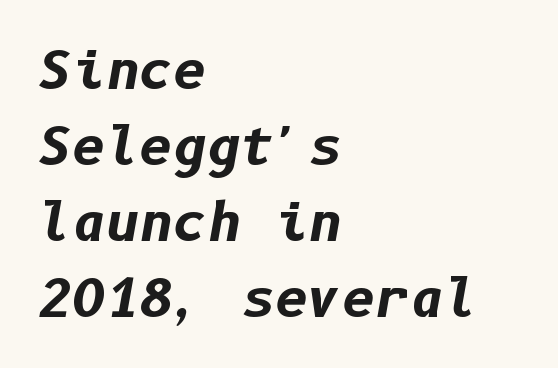
{"italic": "yes", "lean": "right", "slant_degrees": 10, "bold": "yes", "weight": "bold", "width": "normal", "stroke_contrast": "low", "x_height": "medium", "underline": "no", "align": "left", "line_spacing": "normal", "line_spacing_ratio": 1.46, "letter_spacing": "normal", "letter_spacing_em": 0.0, "glyph_px": 52}
